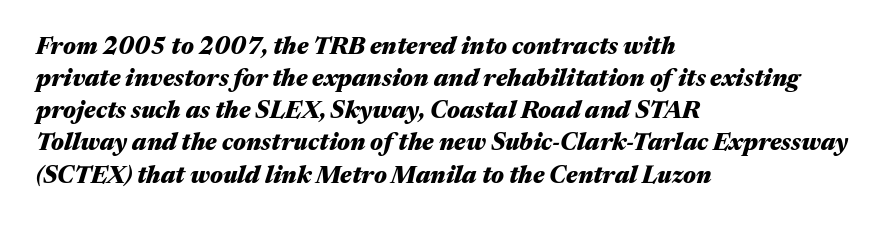
{"italic": "yes", "lean": "right", "slant_degrees": 17, "bold": "yes", "underline": "no", "align": "left", "line_spacing": "normal", "line_spacing_ratio": 1.34, "letter_spacing": "normal", "letter_spacing_em": 0.0, "glyph_px": 24}
